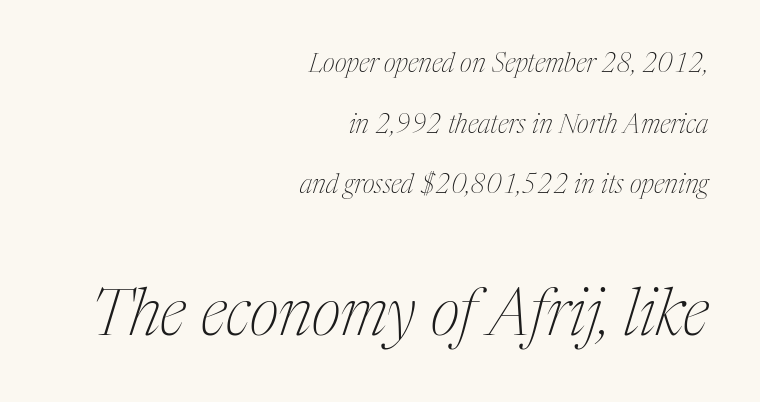
Q: Is the text bold? A: No.
Q: Is the text italic (slanted)? A: Yes, it leans right by about 17 degrees.
Q: Is the typeface a serif or a sans-serif typeface? A: Serif.
Q: Is the text underlined? A: No.
Q: How is the paragraph aligned? A: Right-aligned.
Q: Is the spacing between letters normal or unusually wide? A: Normal.
Q: Is the spacing between lines tight, normal or loose? A: Loose.
Q: Which block of text is set in a larger size, the first (top) or the second (bottom)? A: The second (bottom) one.
Q: Width (condensed, normal, or wide)? A: Condensed.
Q: Stroke contrast? A: Medium.
Q: x-height? A: Medium.
Q: Monospaced? A: No.
